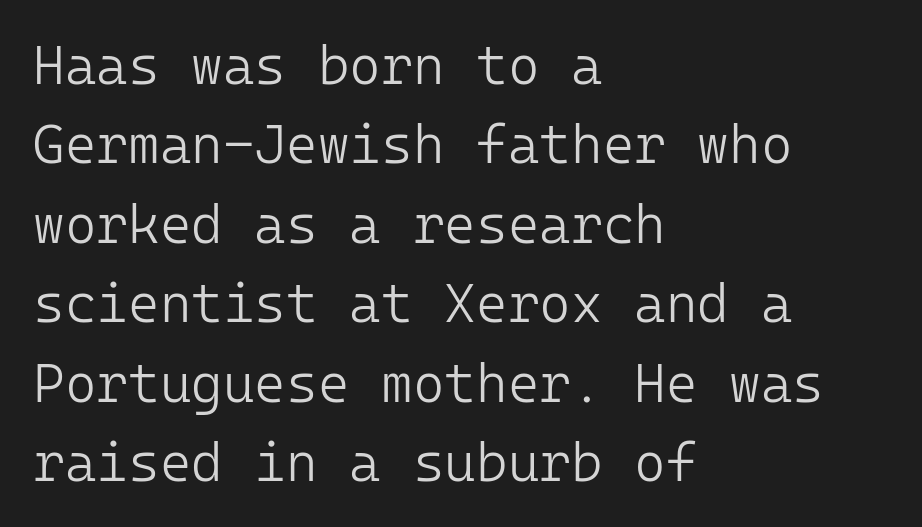
The image shows 54 px light sans-serif type, upright, monospaced; set left-aligned, normal line spacing (1.47x), normal letter spacing, not underlined; low stroke contrast and a medium x-height.
